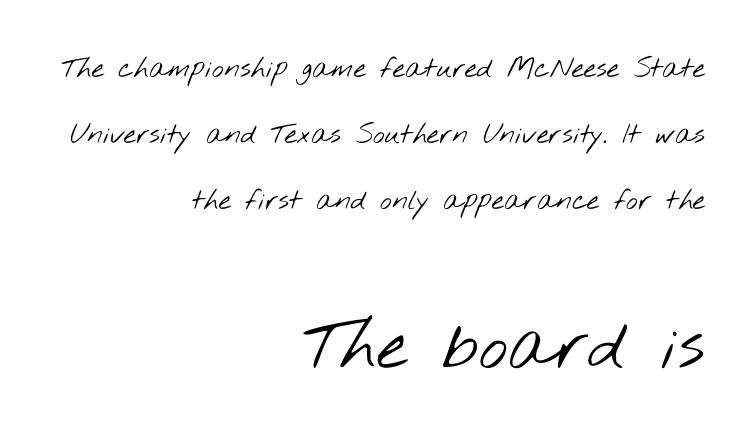
Compared with typical paragraphs, the rows here are farther apart. The letterforms sit shoulder to shoulder at normal distance. Visually the block forms a straight wall on the right and a jagged coastline on the left. The emphasis by scale lands on block number two, below.
